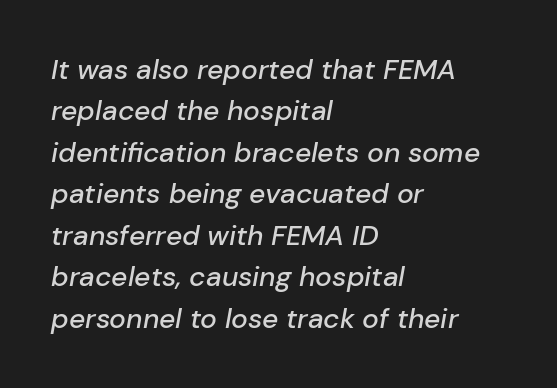
{"italic": "yes", "lean": "right", "slant_degrees": 10, "width": "normal", "stroke_contrast": "low", "x_height": "medium", "monospaced": "no", "underline": "no", "align": "left", "line_spacing": "normal", "line_spacing_ratio": 1.48, "letter_spacing": "normal", "letter_spacing_em": 0.0, "glyph_px": 28}
